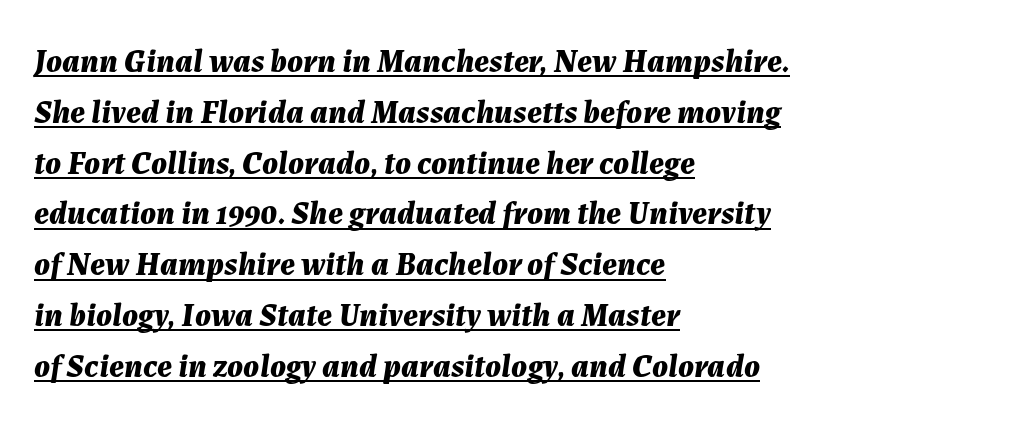
Q: Is the text bold? A: Yes.
Q: Is the text italic (slanted)? A: Yes, it leans right by about 7 degrees.
Q: Is the text underlined? A: Yes.
Q: How is the paragraph aligned? A: Left-aligned.
Q: Is the spacing between letters normal or unusually wide? A: Normal.
Q: Is the spacing between lines tight, normal or loose? A: Normal.
Q: Width (condensed, normal, or wide)? A: Normal.
Q: Stroke contrast? A: Medium.
Q: x-height? A: Medium.
Q: Monospaced? A: No.
